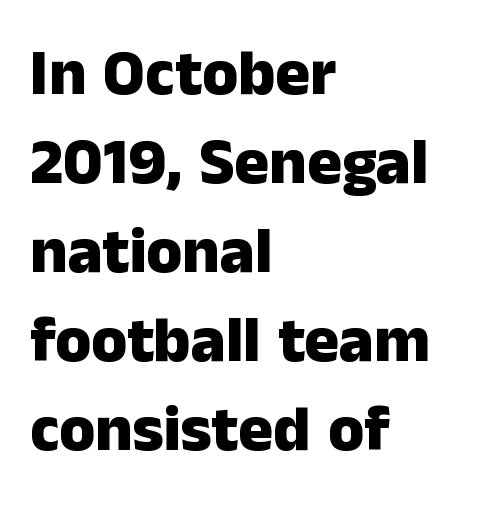
Q: Is the text bold? A: Yes.
Q: Is the text italic (slanted)? A: No, it is upright.
Q: Is the typeface a serif or a sans-serif typeface? A: Sans-serif.
Q: Is the text underlined? A: No.
Q: How is the paragraph aligned? A: Left-aligned.
Q: Is the spacing between letters normal or unusually wide? A: Normal.
Q: Is the spacing between lines tight, normal or loose? A: Normal.
Q: Width (condensed, normal, or wide)? A: Normal.
Q: Stroke contrast? A: Low.
Q: x-height? A: Medium.
Q: Monospaced? A: No.
